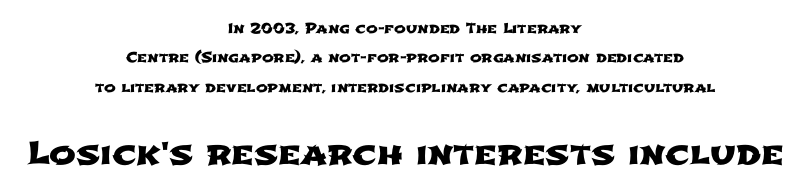
{"serif": "no", "width": "wide", "stroke_contrast": "low", "x_height": "medium", "monospaced": "no", "underline": "no", "align": "center", "line_spacing": "loose", "line_spacing_ratio": 2.09, "letter_spacing": "normal", "letter_spacing_em": 0.0, "larger_block": "second", "size_ratio": 2.29, "glyph_px": 32}
